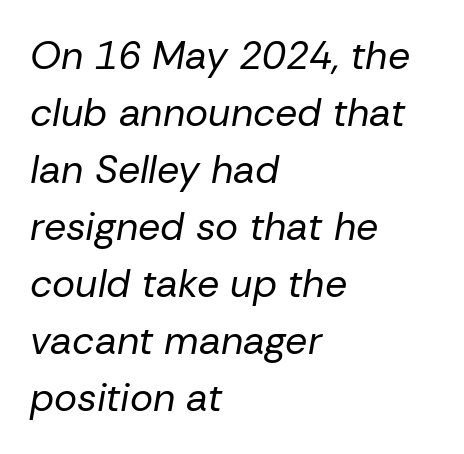
Italic? Definitely — the glyphs are oblique. Check under the words: just untouched page. The passage shown stacks its lines at a standard gap. These lines are rendered in a variable-pitch font. One-word summary of the alignment: left. Weight: in the light-to-regular range.
